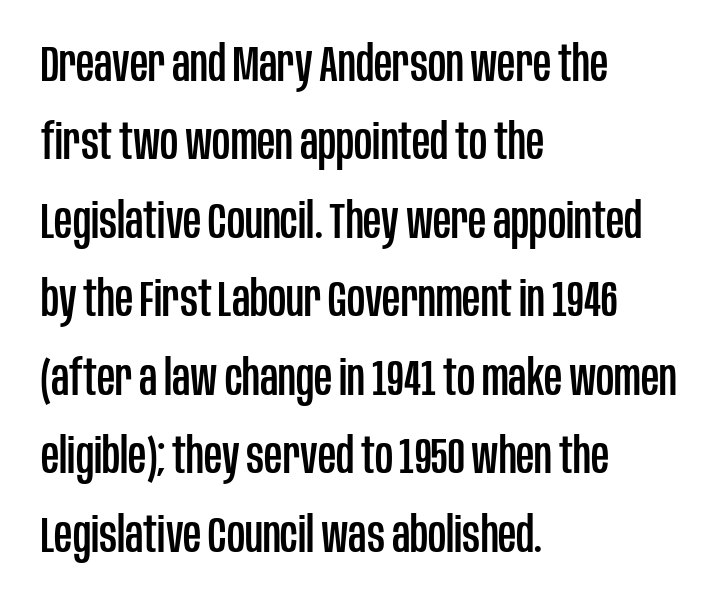
The image shows 50 px condensed sans-serif type, upright; set left-aligned, normal line spacing (1.57x), normal letter spacing, not underlined; low stroke contrast and a large x-height.
